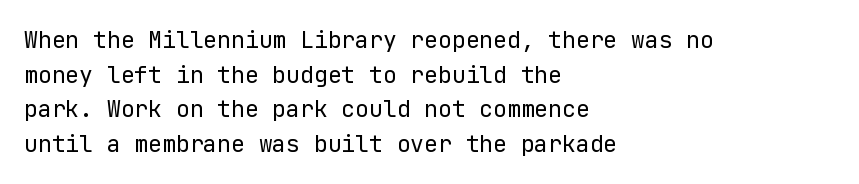
{"italic": "no", "bold": "no", "underline": "no", "align": "left", "line_spacing": "normal", "line_spacing_ratio": 1.51, "letter_spacing": "normal", "letter_spacing_em": 0.0, "glyph_px": 23}
